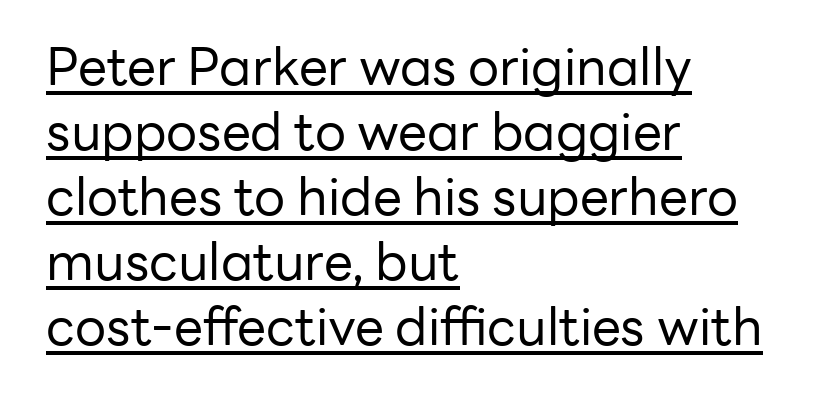
{"serif": "no", "italic": "no", "bold": "no", "weight": "regular", "width": "normal", "stroke_contrast": "low", "x_height": "medium", "monospaced": "no", "underline": "yes", "align": "left", "line_spacing": "normal", "line_spacing_ratio": 1.25, "letter_spacing": "normal", "letter_spacing_em": 0.0, "glyph_px": 52}
